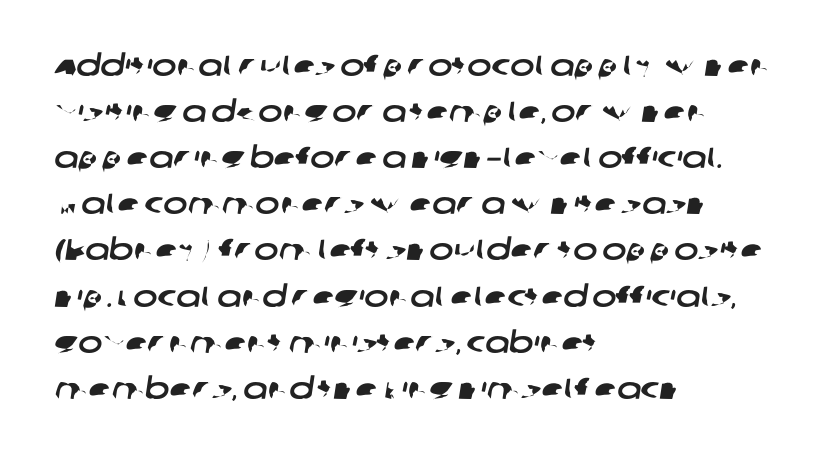
This rendering features lettering with no underline. You could call the tracking neutral — neither tight nor loose. Is the block centered? No — it sits flush against the left margin. A typesetter would call this proportional, since set widths differ per character. Is this a sans? Yes — the strokes have no serifs. Compared with typical paragraphs, the rows here are spaced about the same.
